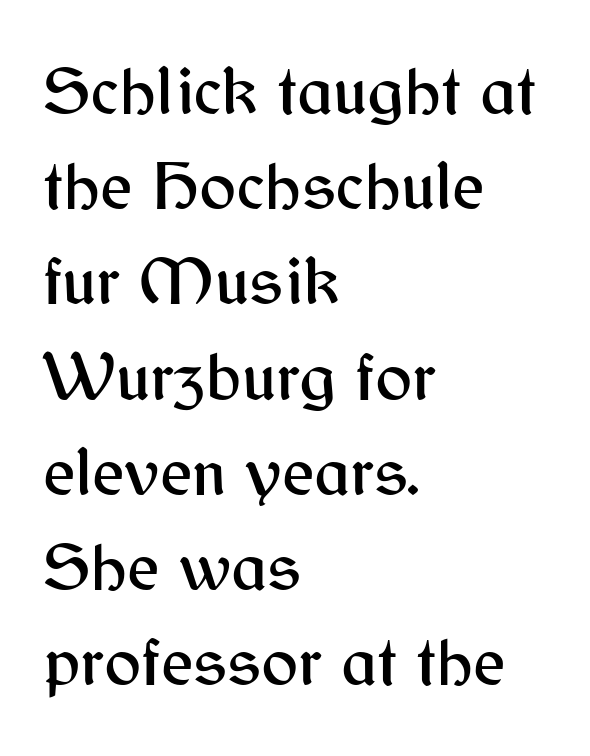
The axis of the letterforms is exactly vertical. Regarding serifs, this sample does without them. Tracking value appears to be zero — textbook default spacing. The area under the type is left untouched.
